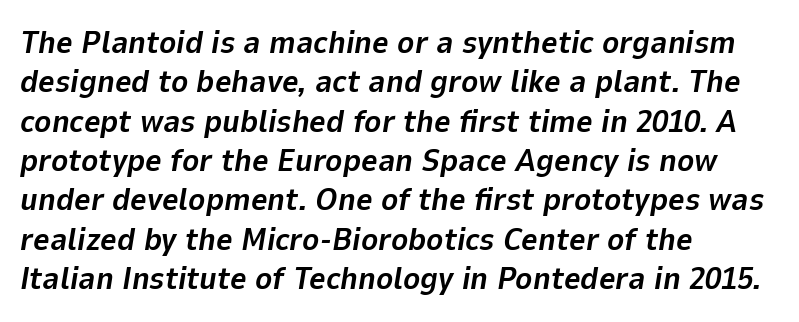
{"italic": "yes", "lean": "right", "slant_degrees": 9, "bold": "yes", "weight": "bold", "width": "normal", "stroke_contrast": "low", "x_height": "medium", "monospaced": "no", "underline": "no", "align": "left", "line_spacing_ratio": 1.23, "letter_spacing": "normal", "letter_spacing_em": 0.0, "glyph_px": 32}
